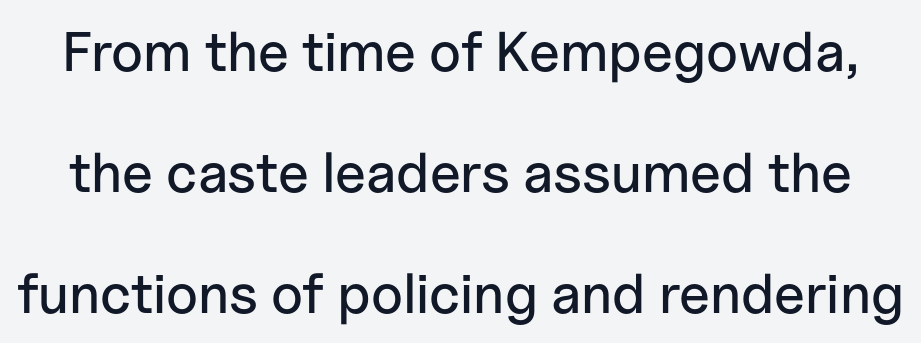
Inter-character spacing is left at the font's built-in metrics. Think of a printed novel: that variable character pitch is what you see here. Vertical spacing — loose. The letters stand upright; this is a roman face.
